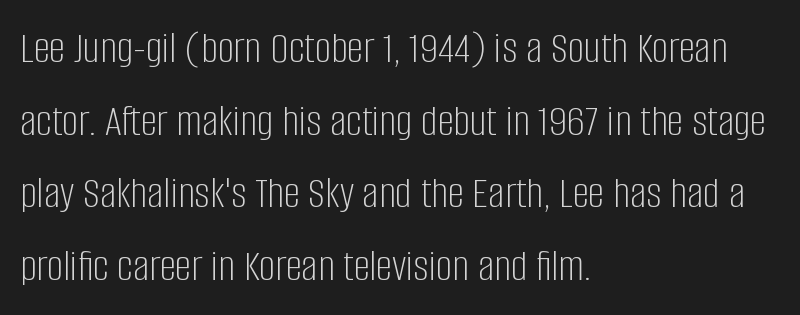
Q: Is the text bold? A: No.
Q: Is the text italic (slanted)? A: No, it is upright.
Q: Is the typeface a serif or a sans-serif typeface? A: Sans-serif.
Q: Is the text underlined? A: No.
Q: How is the paragraph aligned? A: Left-aligned.
Q: Is the spacing between letters normal or unusually wide? A: Normal.
Q: Is the spacing between lines tight, normal or loose? A: Normal.
Q: Width (condensed, normal, or wide)? A: Condensed.
Q: Stroke contrast? A: Low.
Q: x-height? A: Large.
Q: Monospaced? A: No.
